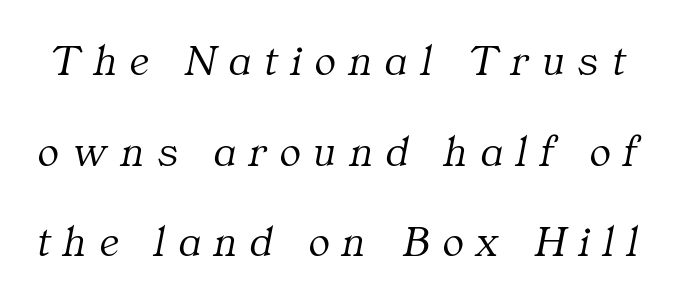
{"serif": "yes", "italic": "yes", "lean": "right", "slant_degrees": 11, "bold": "no", "weight": "light", "width": "normal", "stroke_contrast": "medium", "x_height": "medium", "monospaced": "no", "underline": "no", "line_spacing": "loose", "line_spacing_ratio": 2.06, "letter_spacing": "wide", "letter_spacing_em": 0.3, "glyph_px": 44}
